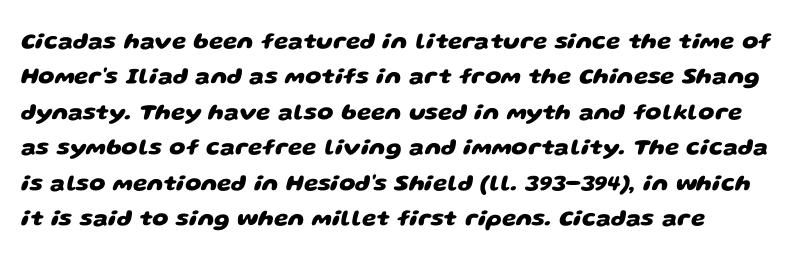
Does the weight exceed regular? Yes, all the way to bold. The lines sit at an ordinary, default distance from one another. Observe the ordinary spacing: letters are neighbours, not strangers. Decoration check: the copy has no underline.
